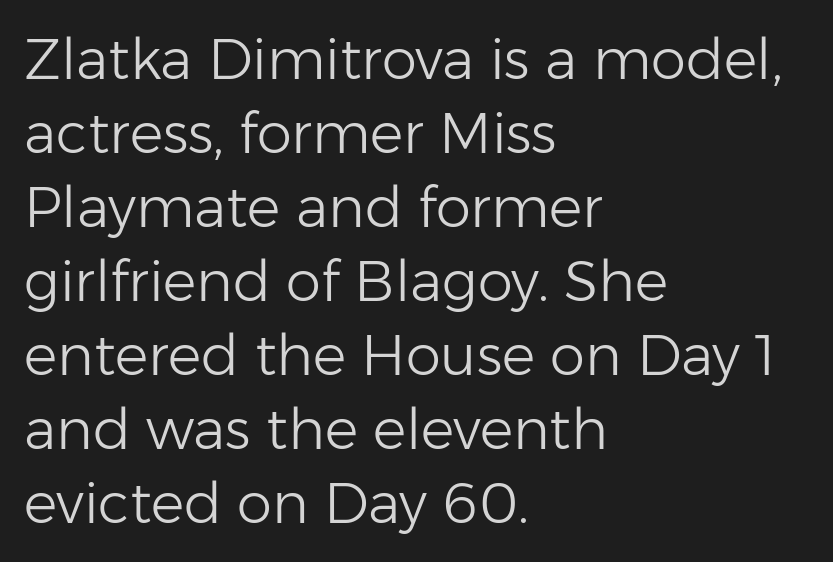
Q: Is the text bold? A: No.
Q: Is the text italic (slanted)? A: No, it is upright.
Q: Is the typeface a serif or a sans-serif typeface? A: Sans-serif.
Q: Is the text underlined? A: No.
Q: How is the paragraph aligned? A: Left-aligned.
Q: Is the spacing between letters normal or unusually wide? A: Normal.
Q: Is the spacing between lines tight, normal or loose? A: Normal.
Q: Width (condensed, normal, or wide)? A: Normal.
Q: Stroke contrast? A: Low.
Q: x-height? A: Medium.
Q: Monospaced? A: No.
